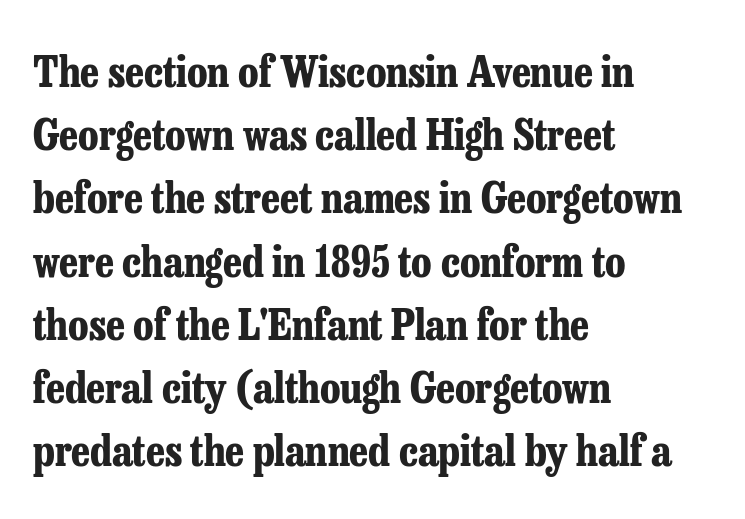
Proportional: the letters do not fall into vertical columns. The axis of the letterforms is exactly vertical. Heavy, bold letterforms. Caption: standard tracking, unaltered. A serif font was chosen for this passage.
